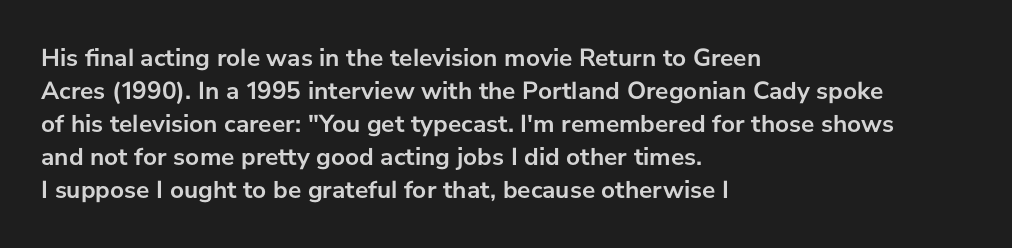
The image shows 25 px bold type, upright; set left-aligned, normal line spacing (1.32x), normal letter spacing, not underlined.
